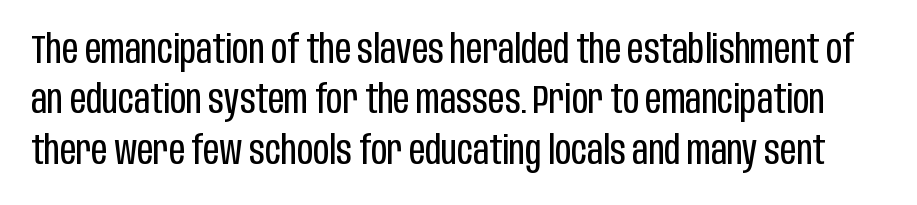
The typesetting does not lean heavy: it is not bold. The rendering keeps characters at their native spacing. The axis of the letterforms is exactly vertical. A bare baseline throughout the passage. Here the designer chose a conventional face with non-uniform glyph widths.
